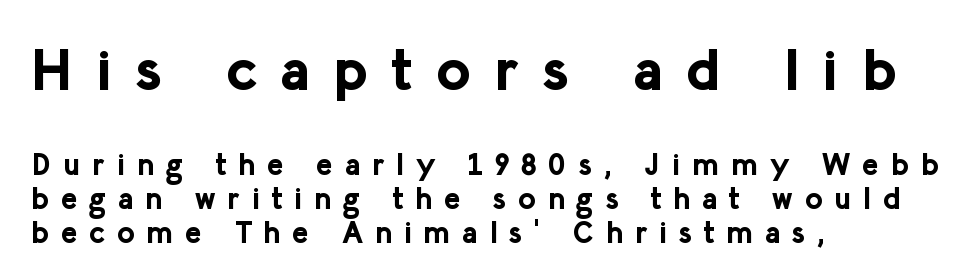
{"serif": "no", "italic": "no", "bold": "yes", "weight": "bold", "width": "normal", "stroke_contrast": "low", "x_height": "medium", "monospaced": "no", "underline": "no", "align": "left", "line_spacing": "tight", "line_spacing_ratio": 1.13, "letter_spacing": "wide", "letter_spacing_em": 0.4, "larger_block": "first", "size_ratio": 1.97, "glyph_px": 59}
